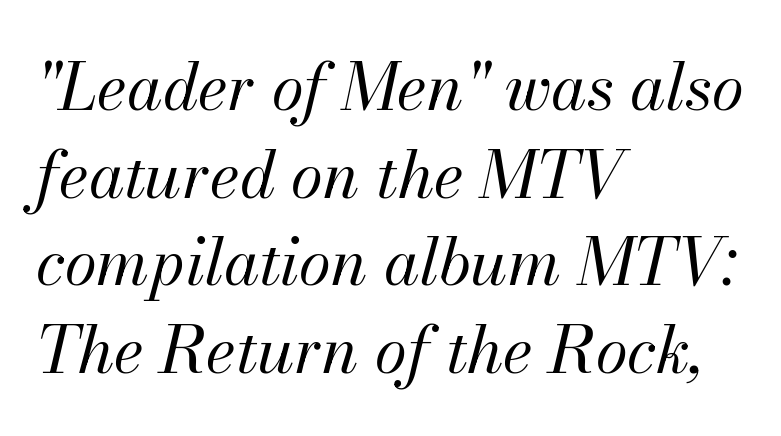
Q: Is the text bold? A: No.
Q: Is the text italic (slanted)? A: Yes, it leans right by about 13 degrees.
Q: Is the text underlined? A: No.
Q: How is the paragraph aligned? A: Left-aligned.
Q: Is the spacing between letters normal or unusually wide? A: Normal.
Q: Is the spacing between lines tight, normal or loose? A: Normal.
Q: Width (condensed, normal, or wide)? A: Normal.
Q: Stroke contrast? A: Medium.
Q: x-height? A: Small.
Q: Monospaced? A: No.
